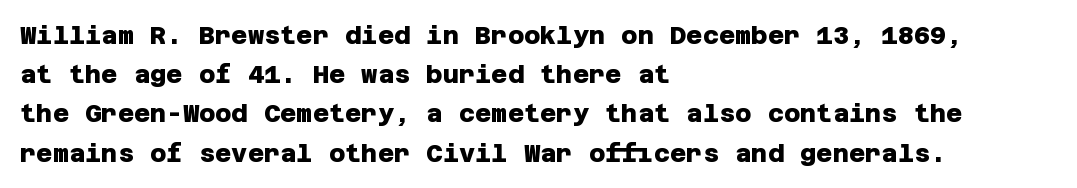
Q: Is the text bold? A: Yes.
Q: Is the text underlined? A: No.
Q: How is the paragraph aligned? A: Left-aligned.
Q: Is the spacing between letters normal or unusually wide? A: Normal.
Q: Is the spacing between lines tight, normal or loose? A: Normal.
